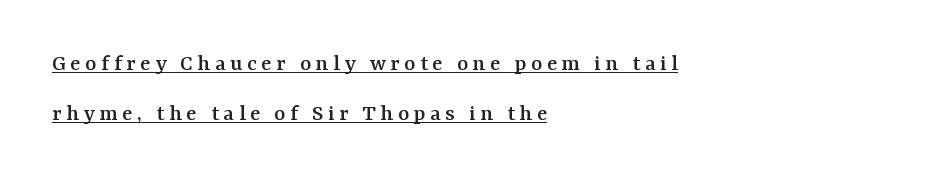
Q: Is the text italic (slanted)? A: No, it is upright.
Q: Is the text underlined? A: Yes.
Q: How is the paragraph aligned? A: Left-aligned.
Q: Is the spacing between lines tight, normal or loose? A: Loose.
